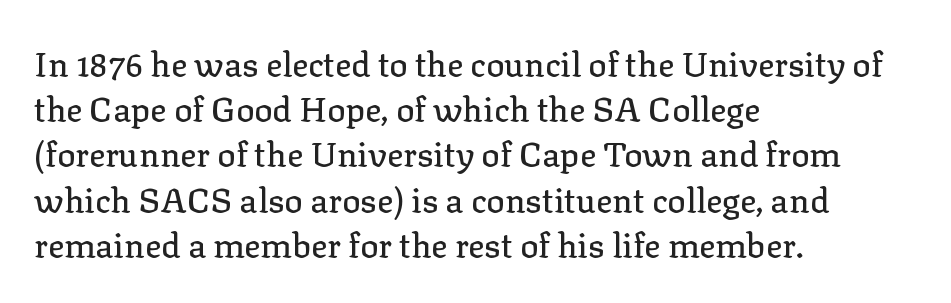
The image shows 34 px serif type, upright; set left-aligned, normal line spacing (1.33x), normal letter spacing, not underlined; low stroke contrast and a medium x-height.
